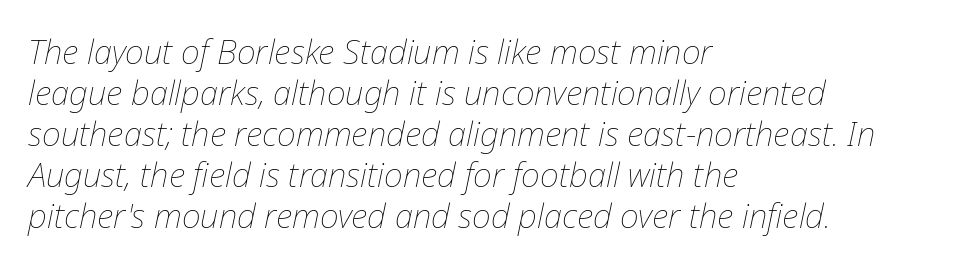
Has an underline been added? It has not. Each stroke keeps to a modest, everyday thickness or less. The rag falls on the right side of this text block. The face used here has a pronounced slope to its letters.
